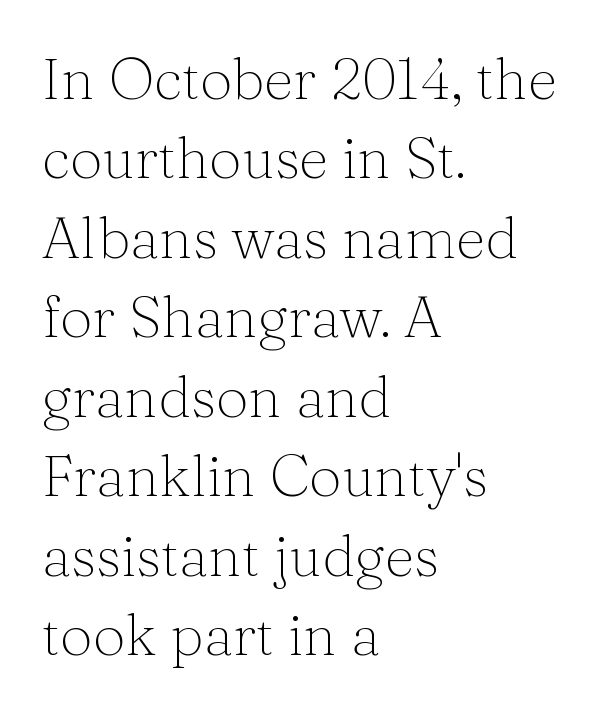
Q: Is the text bold? A: No.
Q: Is the text italic (slanted)? A: No, it is upright.
Q: Is the typeface a serif or a sans-serif typeface? A: Serif.
Q: Is the text underlined? A: No.
Q: How is the paragraph aligned? A: Left-aligned.
Q: Is the spacing between letters normal or unusually wide? A: Normal.
Q: Is the spacing between lines tight, normal or loose? A: Normal.
Q: Width (condensed, normal, or wide)? A: Normal.
Q: Stroke contrast? A: Medium.
Q: x-height? A: Medium.
Q: Monospaced? A: No.
